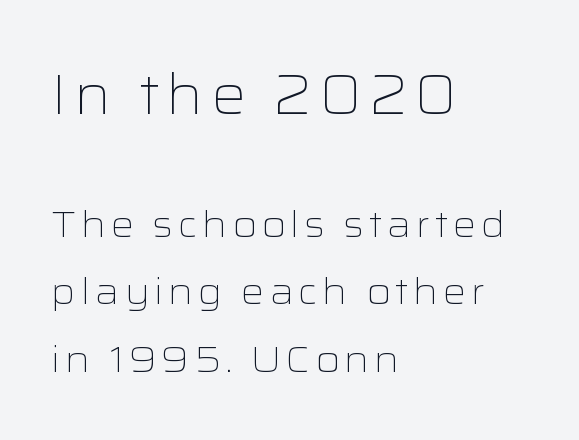
The image shows 55 px light, wide sans-serif type, upright; set left-aligned, line spacing 1.82x, not underlined; the first (top) block is 1.49x larger; low stroke contrast and a medium x-height.
